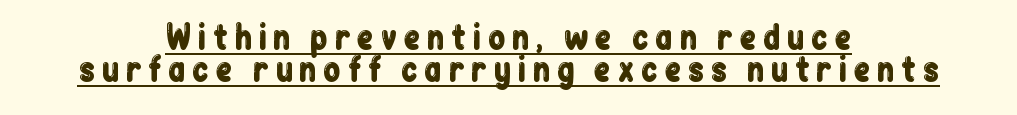
{"serif": "no", "italic": "no", "width": "condensed", "stroke_contrast": "low", "x_height": "medium", "monospaced": "no", "underline": "yes", "align": "center", "line_spacing": "tight", "line_spacing_ratio": 1.0, "glyph_px": 32}
